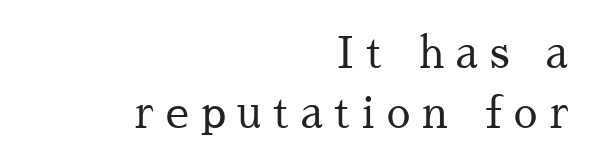
Q: Is the text bold? A: No.
Q: Is the text italic (slanted)? A: No, it is upright.
Q: Is the typeface a serif or a sans-serif typeface? A: Serif.
Q: Is the text underlined? A: No.
Q: How is the paragraph aligned? A: Right-aligned.
Q: Is the spacing between letters normal or unusually wide? A: Unusually wide.
Q: Is the spacing between lines tight, normal or loose? A: Normal.
Q: Width (condensed, normal, or wide)? A: Normal.
Q: Stroke contrast? A: Medium.
Q: x-height? A: Medium.
Q: Monospaced? A: No.
